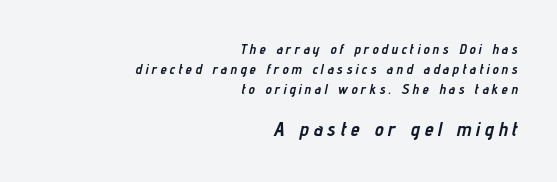
Look at the tracking — it's clearly loosened, letters drifting apart. You get the small type first, then a jump to larger type. Is there much room between lines? A standard amount, neither cramped nor airy. Chunky letters — that's bold for sure. The paragraph shown leans on its right margin.
